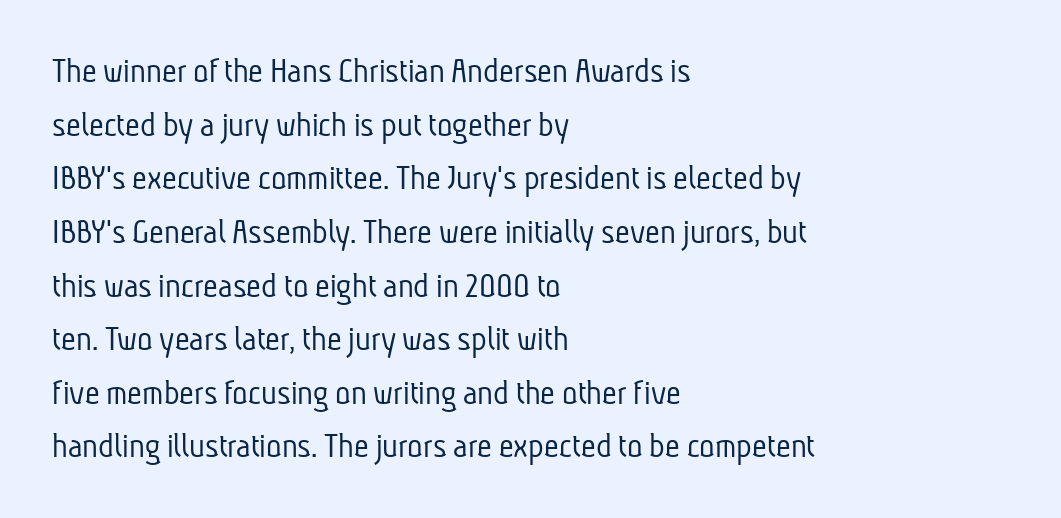
{"serif": "no", "bold": "no", "weight": "light", "width": "condensed", "stroke_contrast": "low", "x_height": "medium", "monospaced": "no", "underline": "no", "align": "left", "line_spacing": "normal", "line_spacing_ratio": 1.49, "letter_spacing": "normal", "letter_spacing_em": 0.0, "glyph_px": 36}
